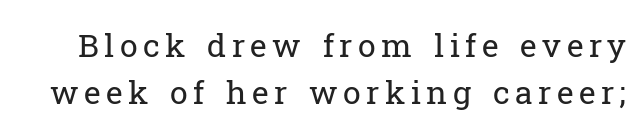
The image shows 32 px regular-weight serif type, upright; set normal line spacing (1.46x), not underlined; low stroke contrast and a medium x-height.
